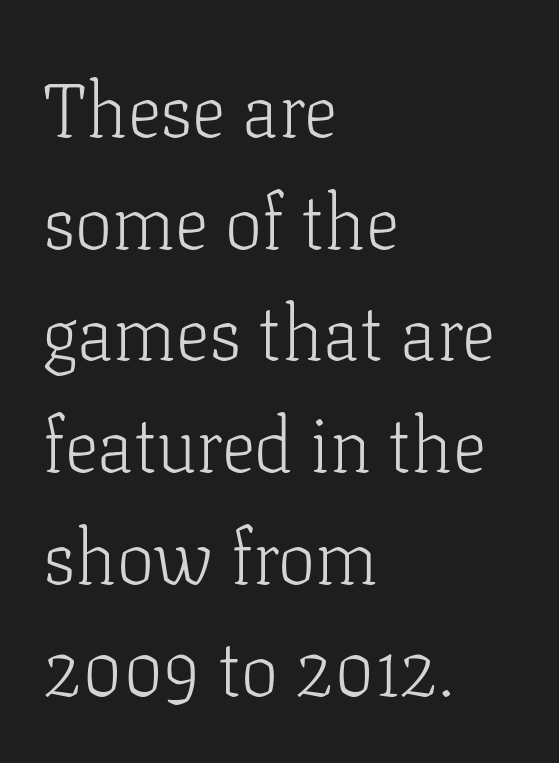
This sample is left-justified, so line endings fall wherever the words run out. This sample uses an upright cut, with every glyph sitting square on the baseline. If you measured baseline to baseline, you'd find a middling distance. The letters advance in unequal steps, a hallmark of proportional type. The font sits on the lighter half of the weight spectrum, regular included. Check where the strokes stop: tiny serifs finish them off.
